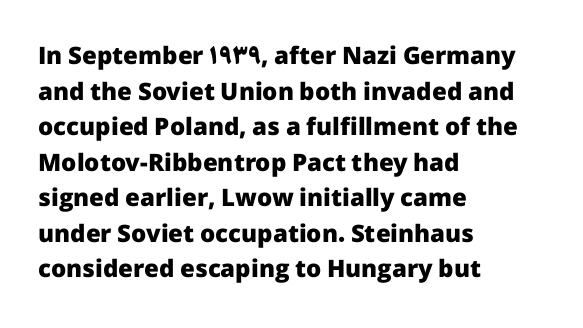
The image shows 24 px bold type, upright; set left-aligned, normal line spacing (1.48x), normal letter spacing, not underlined.
